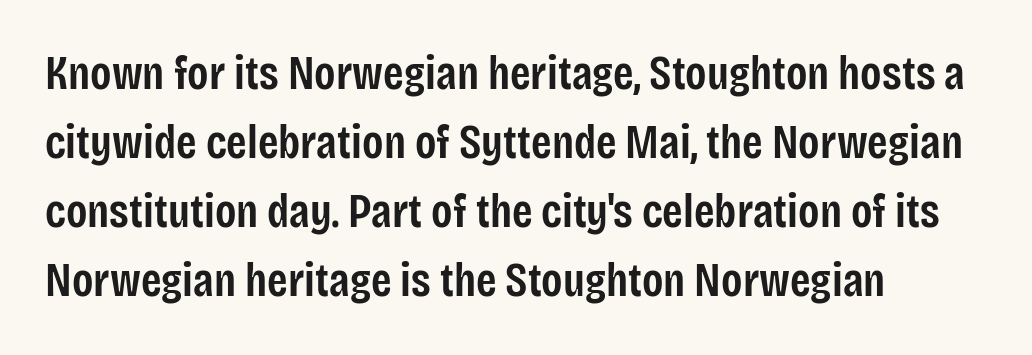
Q: Is the text bold? A: Semi-bold.
Q: Is the text italic (slanted)? A: No, it is upright.
Q: Is the typeface a serif or a sans-serif typeface? A: Sans-serif.
Q: Is the text underlined? A: No.
Q: How is the paragraph aligned? A: Left-aligned.
Q: Is the spacing between letters normal or unusually wide? A: Normal.
Q: Is the spacing between lines tight, normal or loose? A: Normal.
Q: Width (condensed, normal, or wide)? A: Condensed.
Q: Stroke contrast? A: Low.
Q: x-height? A: Large.
Q: Monospaced? A: No.
